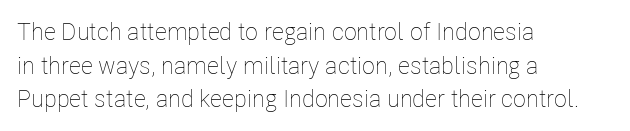
Does the copy run flush right? No — it runs flush left. Does extra space separate the letters? No, they use regular spacing. The letters look calm and open, with moderate or lighter stems. Beneath every word, the page is bare. Normally led — the rows are evenly, conventionally spaced.
